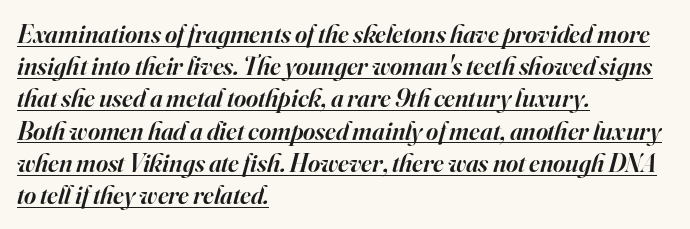
Compared with undecorated copy, this sample adds a rule below the words. Is the letter spacing exaggerated? No — it looks like the ordinary default. Does the weight exceed regular? Yes, but only to semibold. Horizontally, the lines are justified to the leading edge only. An italicized treatment has been applied to the whole sample.
